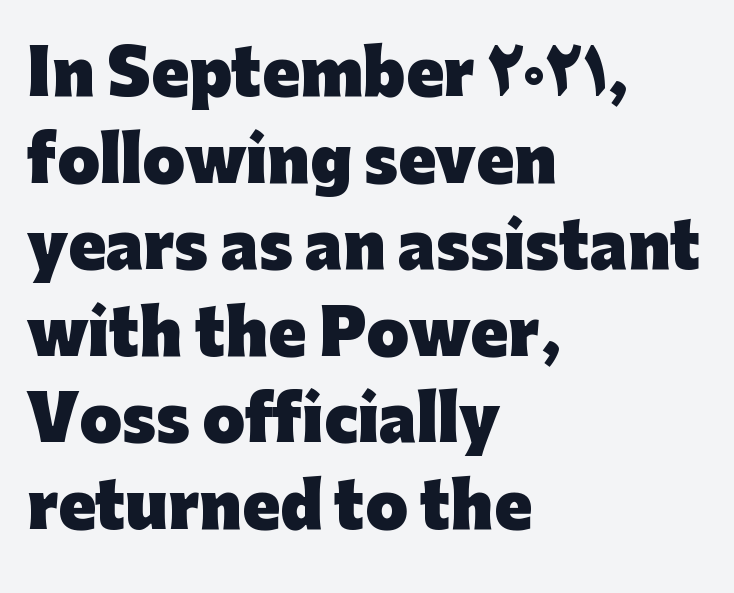
{"serif": "no", "italic": "no", "bold": "yes", "weight": "heavy", "width": "normal", "stroke_contrast": "low", "x_height": "medium", "monospaced": "no", "underline": "no", "align": "left", "line_spacing": "normal", "line_spacing_ratio": 1.42, "letter_spacing": "normal", "letter_spacing_em": 0.0, "glyph_px": 61}
